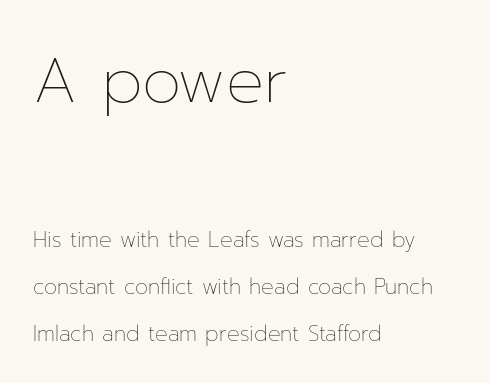
The first block has been scaled up relative to the second. Posture: upright roman. Do the characters align in a grid? No, the font is proportional. A student would call this left alignment; a typographer would say flush left, rag right.
